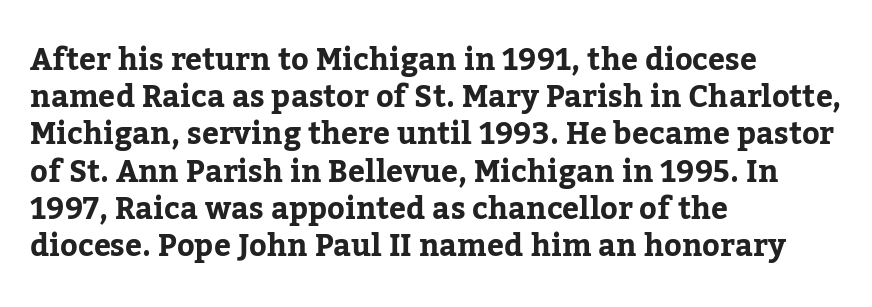
{"serif": "yes", "italic": "no", "width": "normal", "stroke_contrast": "low", "x_height": "medium", "monospaced": "no", "underline": "no", "align": "left", "line_spacing_ratio": 1.24, "letter_spacing": "normal", "letter_spacing_em": 0.0, "glyph_px": 30}
